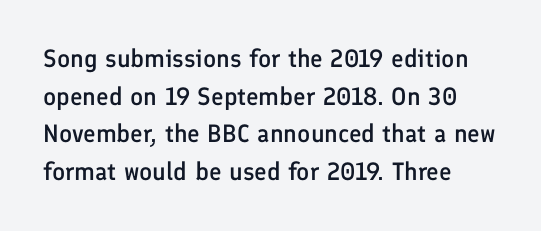
The image shows 25 px text type, upright; set left-aligned, normal line spacing (1.51x), normal letter spacing, not underlined.
